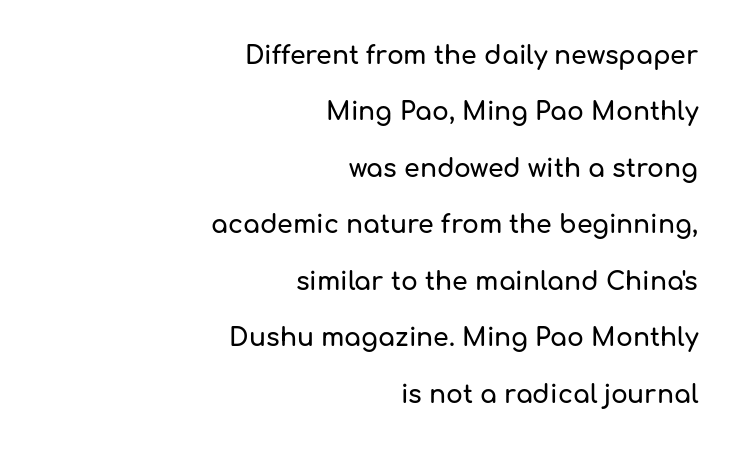
Q: Is the text italic (slanted)? A: No, it is upright.
Q: Is the text underlined? A: No.
Q: How is the paragraph aligned? A: Right-aligned.
Q: Is the spacing between letters normal or unusually wide? A: Normal.
Q: Is the spacing between lines tight, normal or loose? A: Loose.
